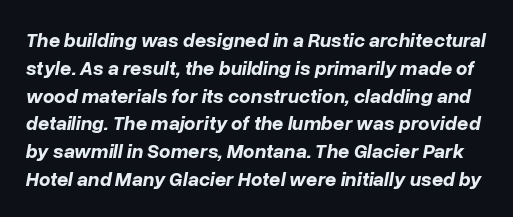
{"italic": "yes", "lean": "right", "slant_degrees": 10, "bold": "yes", "underline": "no", "line_spacing": "normal", "line_spacing_ratio": 1.39, "letter_spacing": "normal", "letter_spacing_em": 0.0, "glyph_px": 20}
